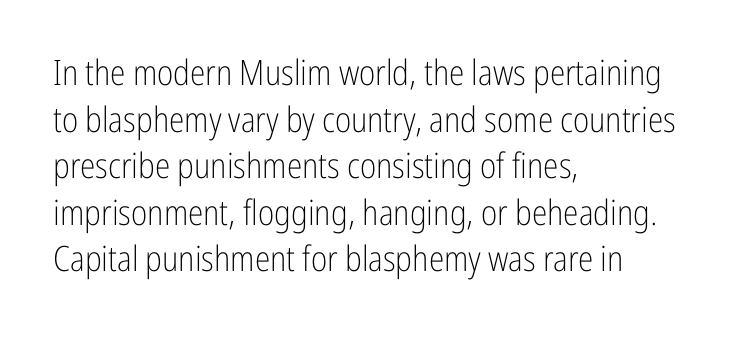
Check where the strokes stop: nothing finishes them off — pure sans. Do the letters lean? They stand straight. Spacing verdict: proportional, widths tailored to each character. Stroke thickness stays within the range of a standard reading face or lighter. The space beneath each line is pristine and unruled. The leading is moderate, giving the passage an even texture.
